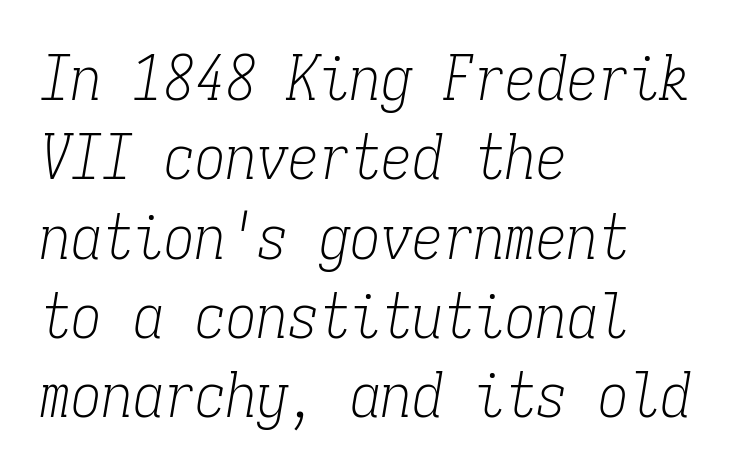
The image shows 62 px light, condensed serif type, italic (leaning right), monospaced; set left-aligned, normal line spacing (1.28x), normal letter spacing, not underlined; low stroke contrast and a medium x-height.
